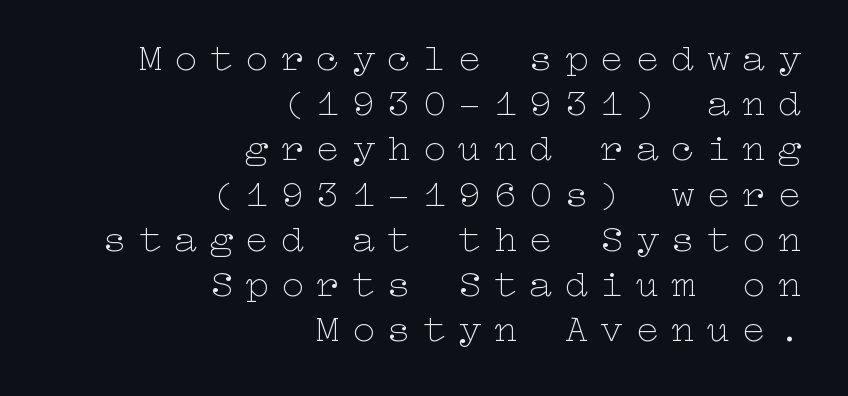
The image shows 39 px thin, wide type, upright; set right-aligned, line spacing 1.16x, unusually wide letter spacing (+0.31 em), not underlined; low stroke contrast and a medium x-height.
